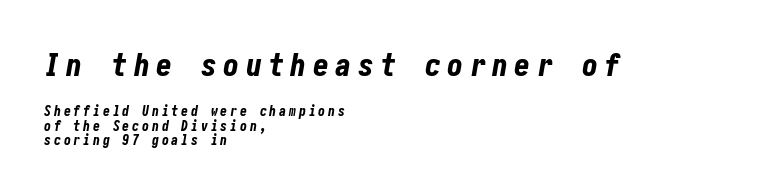
Q: Is the text bold? A: Yes.
Q: Is the text italic (slanted)? A: Yes, it leans right by about 10 degrees.
Q: Is the text underlined? A: No.
Q: How is the paragraph aligned? A: Left-aligned.
Q: Is the spacing between letters normal or unusually wide? A: Unusually wide.
Q: Is the spacing between lines tight, normal or loose? A: Tight.
Q: Which block of text is set in a larger size, the first (top) or the second (bottom)? A: The first (top) one.
Q: Width (condensed, normal, or wide)? A: Condensed.
Q: Stroke contrast? A: Low.
Q: x-height? A: Medium.
